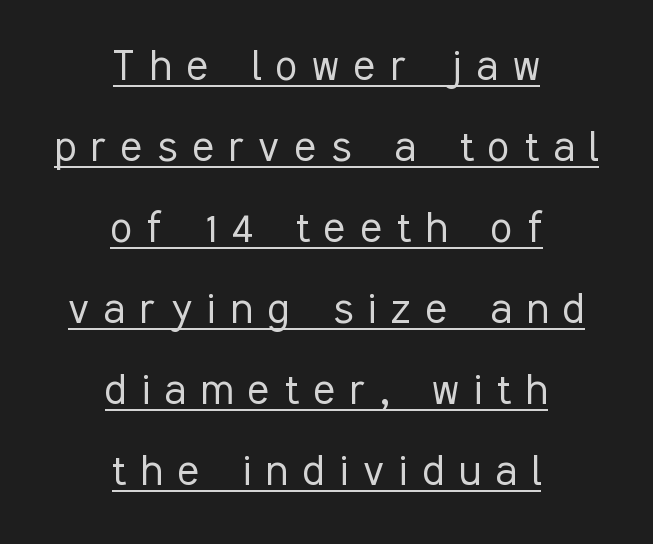
{"serif": "no", "italic": "no", "bold": "no", "weight": "light", "width": "condensed", "stroke_contrast": "low", "x_height": "medium", "monospaced": "no", "underline": "yes", "align": "center", "line_spacing": "normal", "line_spacing_ratio": 1.62, "letter_spacing": "wide", "letter_spacing_em": 0.3, "glyph_px": 50}
